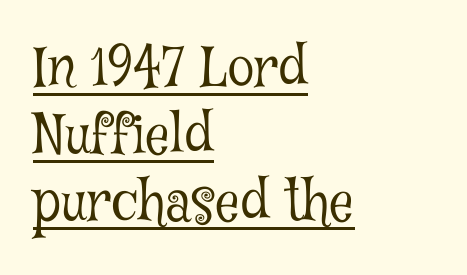
Default kerning and tracking; the words read as compact shapes. Ink coverage per letter is moderate at most. Proportional: the letters do not fall into vertical columns. Casual observation: everything's shoved over to the left. Descenders here cross a horizontal rule under the line. Observe the serifs anchoring each vertical stroke in this sample.
